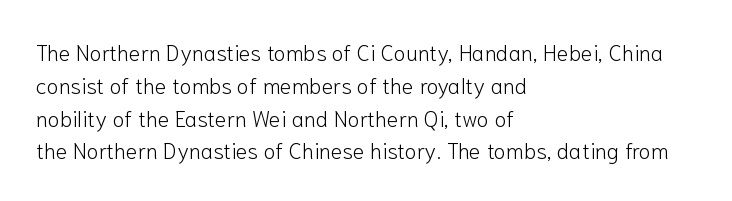
Descender tails drop into unmarked territory. Vertically, the passage feels balanced, rows spaced as you'd expect. The typesetter chose a ragged-right arrangement here. The typography opts for an upright posture over an oblique one. The rendering keeps characters at their native spacing. Stroke mass is kept to a normal reading level or below.
